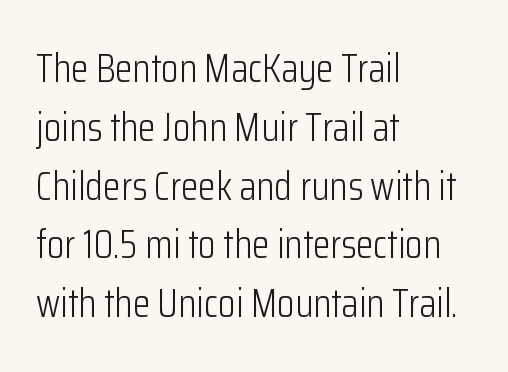
Italic: no, the glyphs are upright roman. Lines of text with bare space underneath. The leading is moderate, giving the passage an even texture. The paragraph has a hard left edge and a soft right edge. On a weight scale, this lands at 450 or below.
